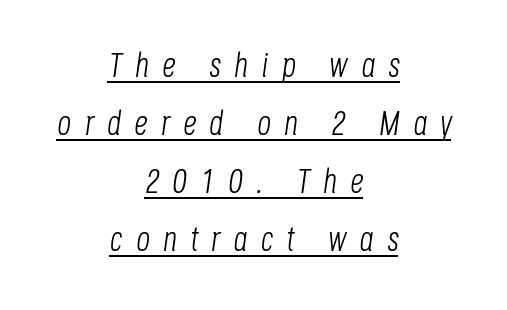
The image shows 34 px light, condensed type, italic (leaning right); set centered, line spacing 1.71x, unusually wide letter spacing (+0.39 em), underlined; low stroke contrast and a large x-height.
